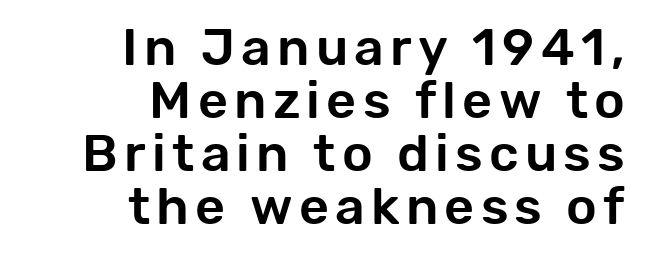
Q: Is the text italic (slanted)? A: No, it is upright.
Q: Is the typeface a serif or a sans-serif typeface? A: Sans-serif.
Q: Is the text underlined? A: No.
Q: How is the paragraph aligned? A: Right-aligned.
Q: Is the spacing between lines tight, normal or loose? A: Tight.
Q: Width (condensed, normal, or wide)? A: Normal.
Q: Stroke contrast? A: Low.
Q: x-height? A: Medium.
Q: Monospaced? A: No.
